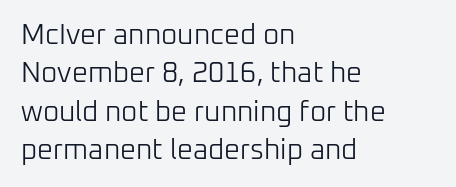
The image shows 28 px light sans-serif type, upright; set left-aligned, normal line spacing (1.37x), normal letter spacing, not underlined; low stroke contrast and a medium x-height.
